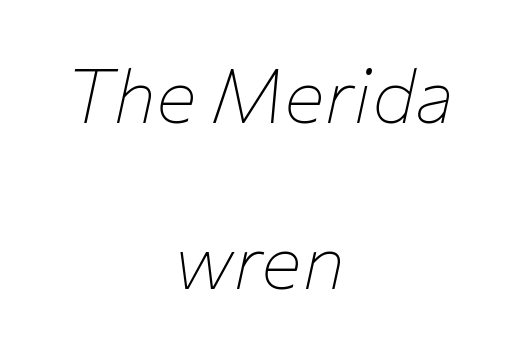
Q: Is the text bold? A: No.
Q: Is the text italic (slanted)? A: Yes, it leans right by about 12 degrees.
Q: Is the text underlined? A: No.
Q: How is the paragraph aligned? A: Centered.
Q: Is the spacing between letters normal or unusually wide? A: Normal.
Q: Is the spacing between lines tight, normal or loose? A: Loose.
Q: Width (condensed, normal, or wide)? A: Normal.
Q: Stroke contrast? A: Low.
Q: x-height? A: Medium.
Q: Monospaced? A: No.
